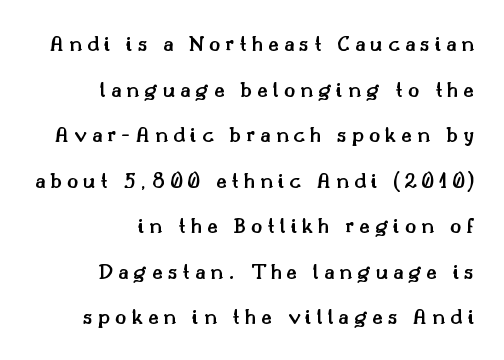
Q: Is the text bold? A: Semi-bold.
Q: Is the text italic (slanted)? A: No, it is upright.
Q: Is the text underlined? A: No.
Q: How is the paragraph aligned? A: Right-aligned.
Q: Is the spacing between letters normal or unusually wide? A: Unusually wide.
Q: Is the spacing between lines tight, normal or loose? A: Loose.
